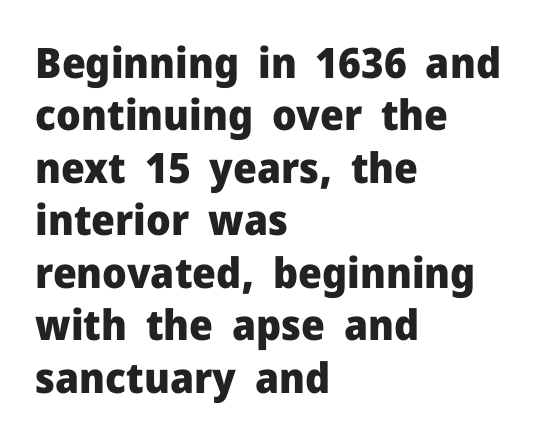
The image shows 42 px heavy sans-serif type, upright; set left-aligned, normal line spacing (1.25x), normal letter spacing, not underlined; low stroke contrast and a medium x-height.
